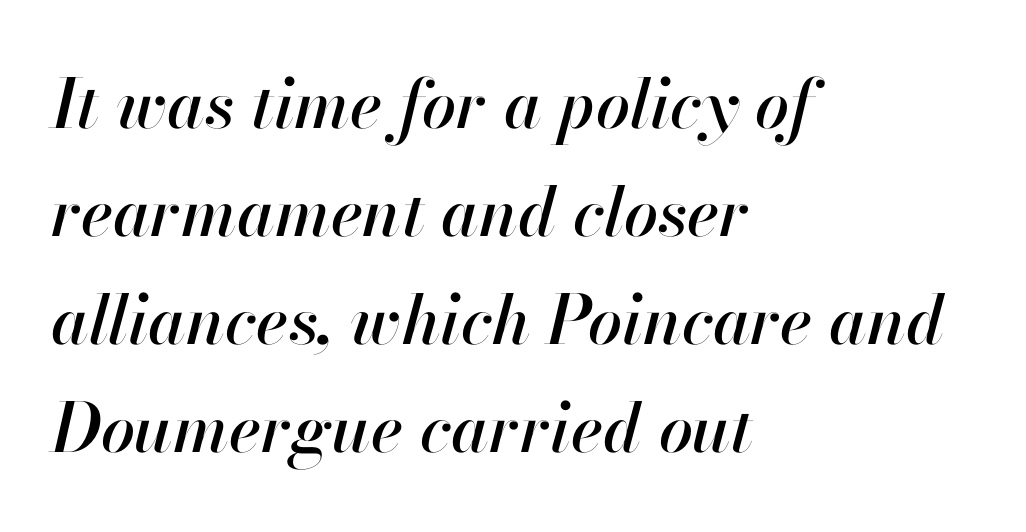
{"italic": "yes", "lean": "right", "slant_degrees": 13, "width": "normal", "stroke_contrast": "high", "x_height": "small", "monospaced": "no", "underline": "no", "align": "left", "line_spacing": "normal", "line_spacing_ratio": 1.59, "letter_spacing": "normal", "letter_spacing_em": 0.0, "glyph_px": 68}
